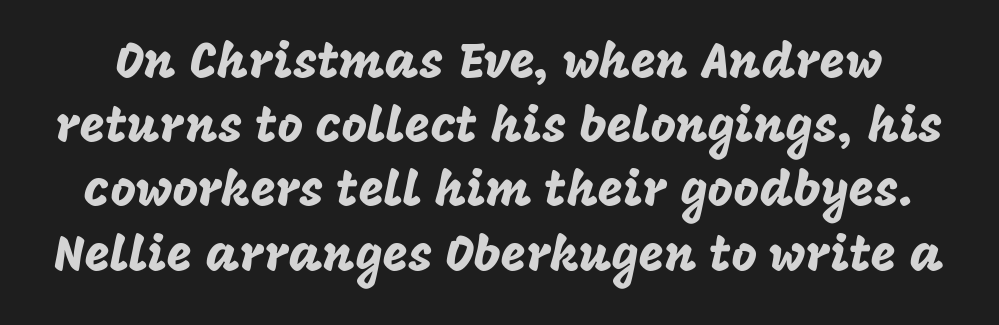
{"serif": "no", "width": "normal", "stroke_contrast": "low", "x_height": "large", "monospaced": "no", "underline": "no", "line_spacing": "normal", "line_spacing_ratio": 1.31, "letter_spacing": "normal", "letter_spacing_em": 0.0, "glyph_px": 49}
